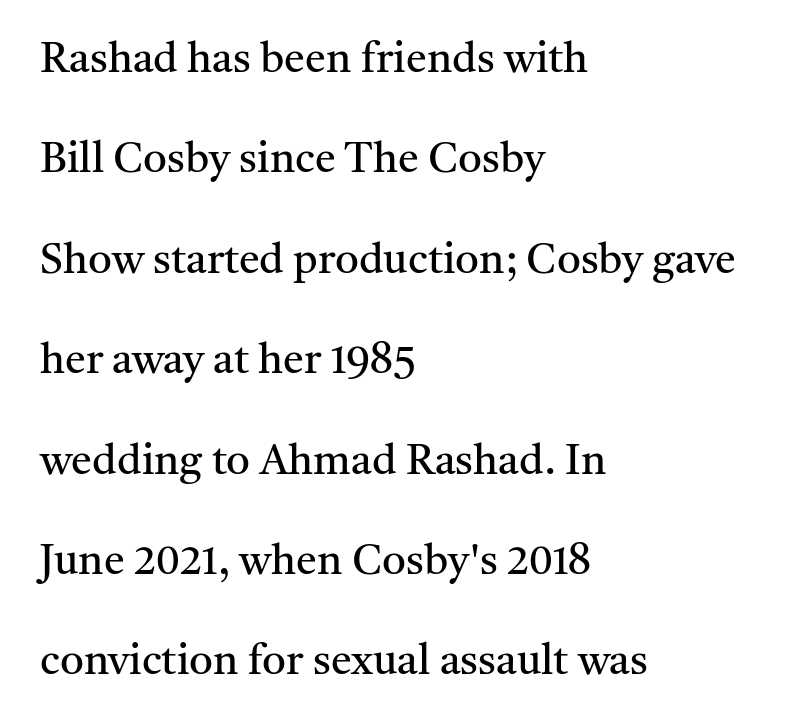
The typeface has the unassuming heft of standard copy or less. This is roman type, the default non-slanted kind. Bare-footed words on every line. Proportional: the letters do not fall into vertical columns.
